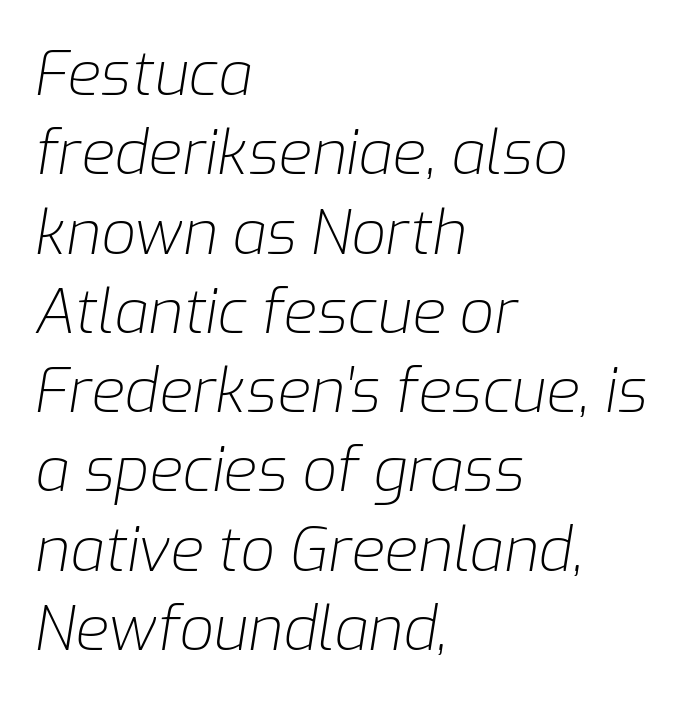
The setting favours the left margin, as ordinary paragraphs usually do. Line spacing here is normal. The horizontal fit of the characters is conventional and even. A clean baseline with only descenders dipping below it. Proportional: the letters do not fall into vertical columns. Style check: oblique.
